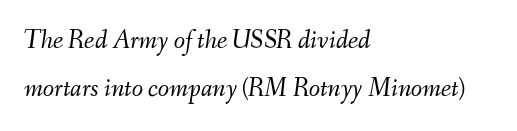
The image shows 26 px text type, italic (leaning right); set left-aligned, line spacing 1.83x, normal letter spacing, not underlined.
